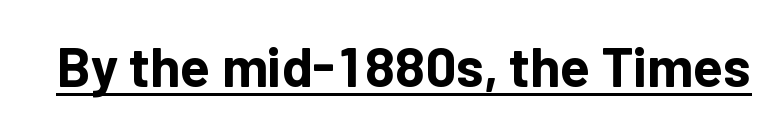
Q: Is the text bold? A: Yes.
Q: Is the text italic (slanted)? A: No, it is upright.
Q: Is the typeface a serif or a sans-serif typeface? A: Sans-serif.
Q: Is the text underlined? A: Yes.
Q: Is the spacing between letters normal or unusually wide? A: Normal.
Q: Width (condensed, normal, or wide)? A: Normal.
Q: Stroke contrast? A: Low.
Q: x-height? A: Medium.
Q: Monospaced? A: No.
